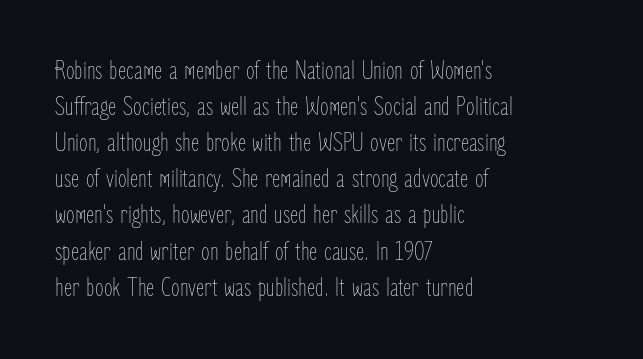
Q: Is the text bold? A: No.
Q: Is the text italic (slanted)? A: No, it is upright.
Q: Is the text underlined? A: No.
Q: How is the paragraph aligned? A: Left-aligned.
Q: Is the spacing between letters normal or unusually wide? A: Normal.
Q: Is the spacing between lines tight, normal or loose? A: Normal.
Q: Width (condensed, normal, or wide)? A: Condensed.
Q: Stroke contrast? A: Low.
Q: x-height? A: Medium.
Q: Monospaced? A: No.
